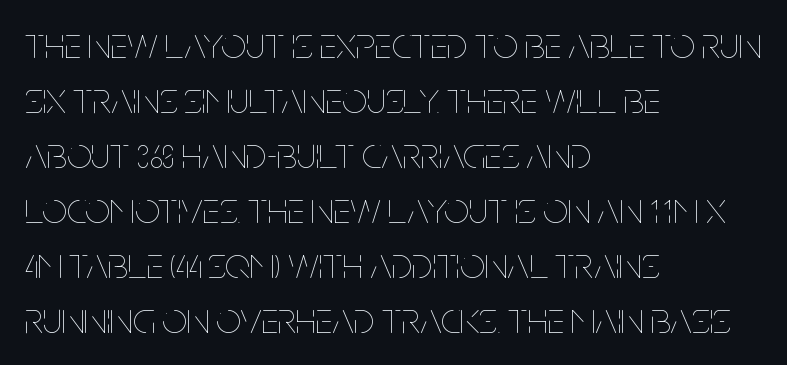
The image shows 44 px thin, condensed type, upright; set left-aligned, normal line spacing (1.25x), normal letter spacing, not underlined; low stroke contrast and a large x-height.
